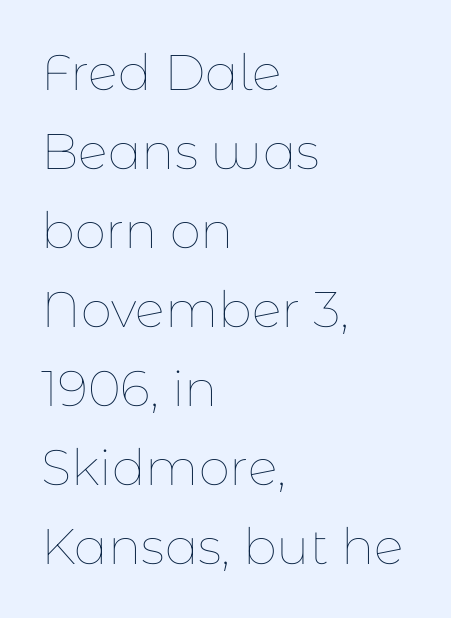
Q: Is the text bold? A: No.
Q: Is the text italic (slanted)? A: No, it is upright.
Q: Is the text underlined? A: No.
Q: How is the paragraph aligned? A: Left-aligned.
Q: Is the spacing between letters normal or unusually wide? A: Normal.
Q: Is the spacing between lines tight, normal or loose? A: Normal.
Q: Width (condensed, normal, or wide)? A: Normal.
Q: Stroke contrast? A: Low.
Q: x-height? A: Medium.
Q: Monospaced? A: No.
